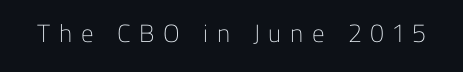
{"italic": "no", "bold": "no", "underline": "no", "letter_spacing": "wide", "letter_spacing_em": 0.35, "glyph_px": 25}
